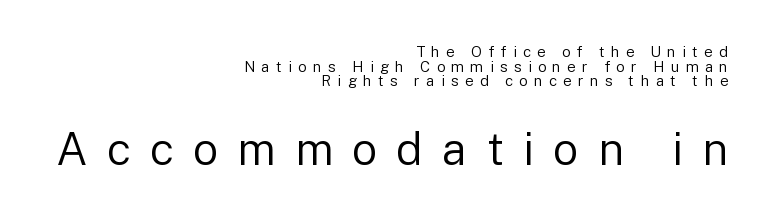
Q: Is the text bold? A: No.
Q: Is the text italic (slanted)? A: No, it is upright.
Q: Is the typeface a serif or a sans-serif typeface? A: Sans-serif.
Q: Is the text underlined? A: No.
Q: How is the paragraph aligned? A: Right-aligned.
Q: Is the spacing between letters normal or unusually wide? A: Unusually wide.
Q: Is the spacing between lines tight, normal or loose? A: Tight.
Q: Which block of text is set in a larger size, the first (top) or the second (bottom)? A: The second (bottom) one.
Q: Width (condensed, normal, or wide)? A: Normal.
Q: Stroke contrast? A: Low.
Q: x-height? A: Medium.
Q: Monospaced? A: No.
